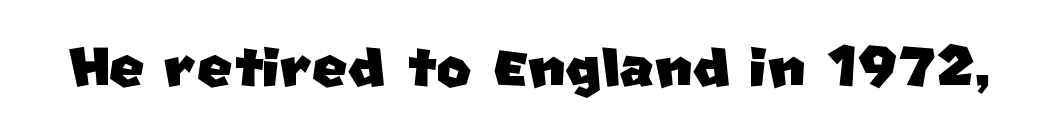
The image shows 75 px sans-serif type; set normal letter spacing, not underlined; low stroke contrast and a large x-height.
